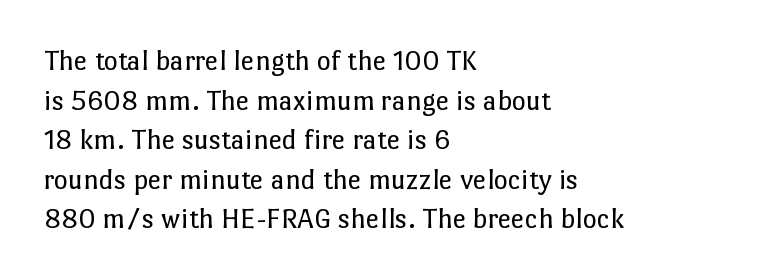
{"italic": "no", "bold": "no", "weight": "regular", "width": "normal", "stroke_contrast": "low", "x_height": "medium", "monospaced": "no", "underline": "no", "align": "left", "line_spacing": "normal", "line_spacing_ratio": 1.32, "letter_spacing": "normal", "letter_spacing_em": 0.0, "glyph_px": 30}
